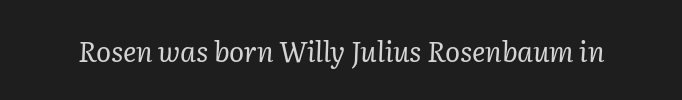
Any mark beneath the type? The region is blank. The horizontal fit of the characters is conventional and even. Compared with ordinary roman type, these characters are visibly tilted. The type family on display is of the serif kind.
